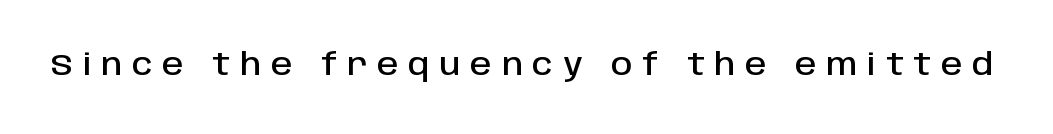
Q: Is the text italic (slanted)? A: No, it is upright.
Q: Is the typeface a serif or a sans-serif typeface? A: Sans-serif.
Q: Is the text underlined? A: No.
Q: Is the spacing between letters normal or unusually wide? A: Unusually wide.
Q: Width (condensed, normal, or wide)? A: Normal.
Q: Stroke contrast? A: Low.
Q: x-height? A: Large.
Q: Monospaced? A: No.
